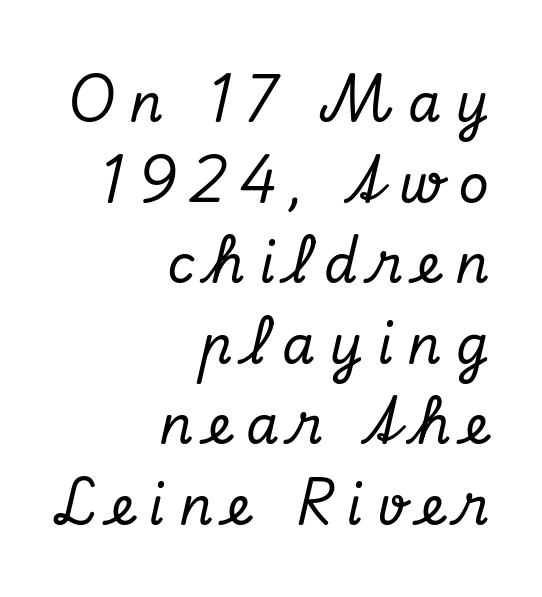
Typographically, this falls in the serif category. Summary of vertical rhythm: regular, with standard interline spacing. Caption: multi-line text, flush right, ragged left. The rendering inserts visible extra space after every character. The string is rendered with underlining switched off. The passage shown is typed in a proportional face where columns would drift.
